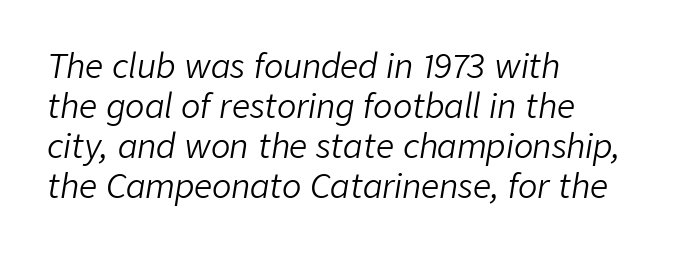
{"italic": "yes", "lean": "right", "slant_degrees": 9, "bold": "no", "weight": "light", "width": "normal", "stroke_contrast": "low", "x_height": "medium", "monospaced": "no", "underline": "no", "align": "left", "line_spacing": "normal", "line_spacing_ratio": 1.25, "letter_spacing": "normal", "letter_spacing_em": 0.0, "glyph_px": 32}
